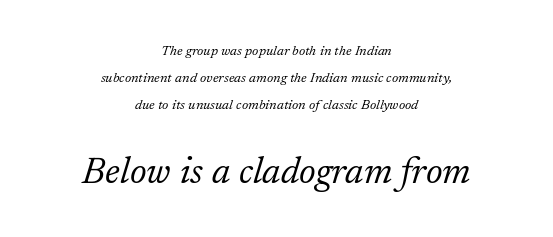
{"serif": "yes", "italic": "yes", "lean": "right", "slant_degrees": 17, "bold": "no", "weight": "light", "width": "normal", "stroke_contrast": "low", "x_height": "medium", "monospaced": "no", "underline": "no", "align": "center", "line_spacing": "loose", "line_spacing_ratio": 1.93, "letter_spacing": "normal", "letter_spacing_em": 0.0, "larger_block": "second", "size_ratio": 2.64, "glyph_px": 37}
